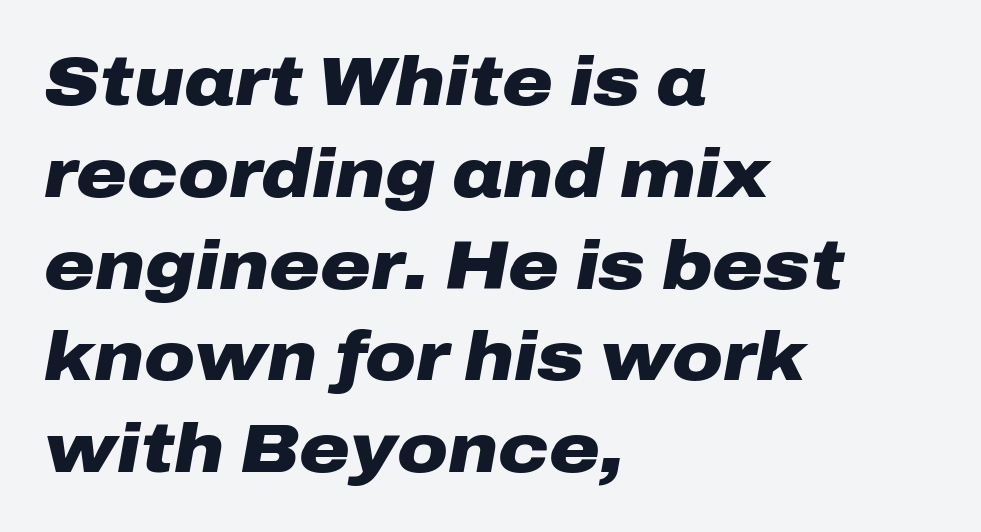
{"italic": "yes", "lean": "right", "slant_degrees": 10, "bold": "yes", "weight": "heavy", "width": "wide", "stroke_contrast": "low", "x_height": "medium", "monospaced": "no", "underline": "no", "align": "left", "line_spacing": "normal", "line_spacing_ratio": 1.33, "letter_spacing": "normal", "letter_spacing_em": 0.0, "glyph_px": 69}
